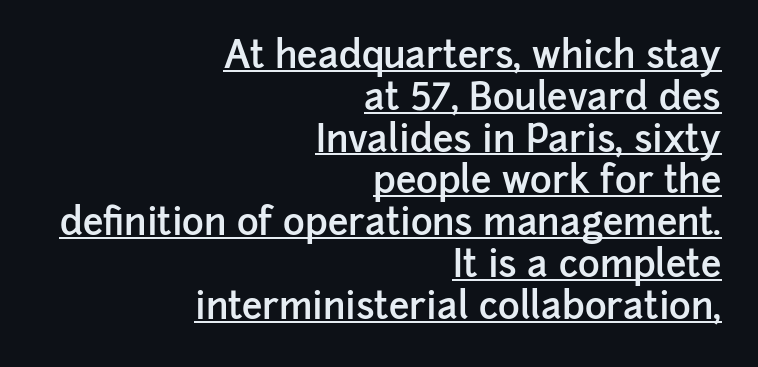
The image shows 37 px semibold sans-serif type, upright; set right-aligned, tight line spacing (1.13x), normal letter spacing, underlined; low stroke contrast and a medium x-height.
